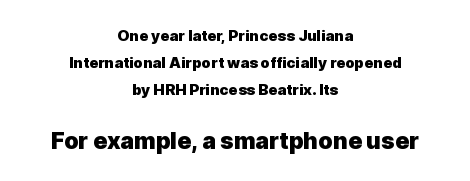
The image shows 23 px bold type, upright; set centered, line spacing 1.81x, normal letter spacing, not underlined; the second (bottom) block is 1.53x larger.
